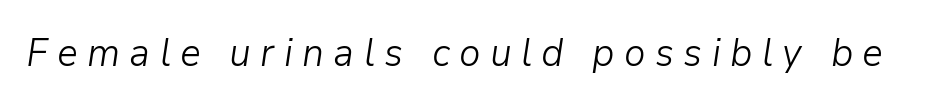
Q: Is the text bold? A: No.
Q: Is the text italic (slanted)? A: Yes, it leans right by about 9 degrees.
Q: Is the text underlined? A: No.
Q: Is the spacing between letters normal or unusually wide? A: Unusually wide.
Q: Width (condensed, normal, or wide)? A: Normal.
Q: Stroke contrast? A: Low.
Q: x-height? A: Medium.
Q: Monospaced? A: No.
